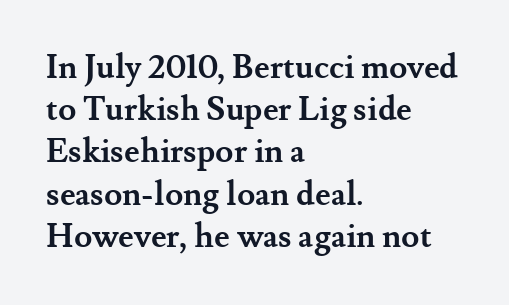
The font's upright variant was chosen for this text. Classification — serif. Set as a true bold cut, around the 700 mark. Plain, unruled lines of type.
